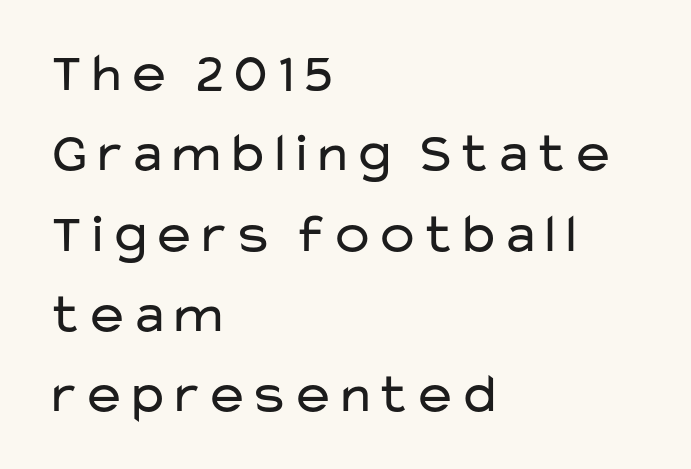
Horizontal bands of white between lines are of average thickness. The horizontal fit of the characters is conventional and even. Words float on clear page, feet unadorned. Every character sits straight up, as roman type does. Observe the absence of serifs on each vertical stroke in this sample. Is this a fixed-width face? No — the glyphs have proportional, varying widths.
